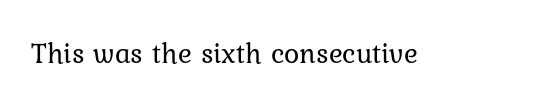
Descender tails drop into unmarked territory. Do the characters align in a grid? No, the font is proportional. Letterform terminals end in serifs throughout the passage. Weight: not bold — regular or lighter. Quick note: not italic, upright.
